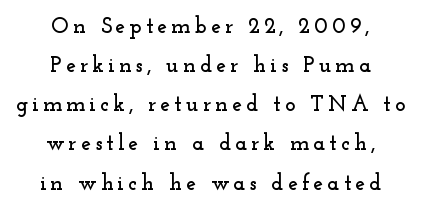
The words here are not underlined. If you drew a line through each stem, it would be perfectly vertical. Short and long lines alike share a common midpoint.
